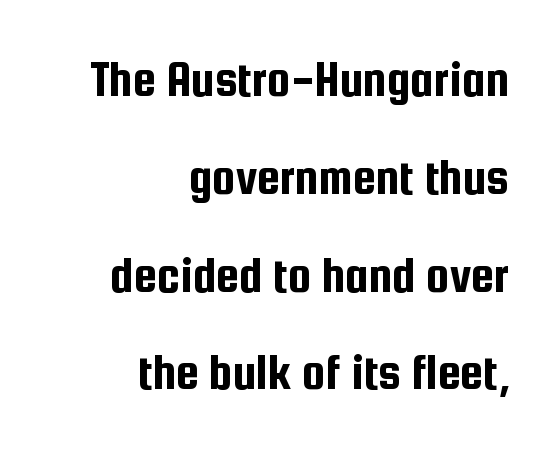
The image shows 52 px condensed sans-serif type, upright; set right-aligned, line spacing 1.88x, normal letter spacing, not underlined; low stroke contrast and a medium x-height.
